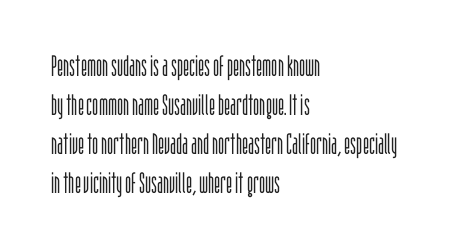
{"serif": "no", "italic": "no", "bold": "no", "weight": "light", "width": "condensed", "stroke_contrast": "low", "x_height": "large", "monospaced": "no", "underline": "no", "align": "left", "line_spacing": "normal", "line_spacing_ratio": 1.34, "letter_spacing": "normal", "letter_spacing_em": 0.0, "glyph_px": 29}
